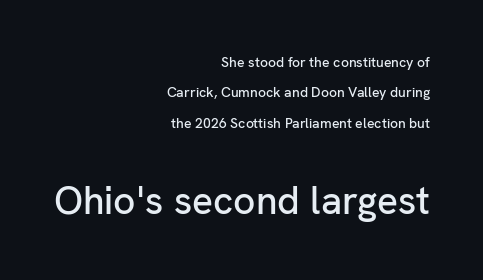
Q: Is the text italic (slanted)? A: No, it is upright.
Q: Is the typeface a serif or a sans-serif typeface? A: Sans-serif.
Q: Is the text underlined? A: No.
Q: How is the paragraph aligned? A: Right-aligned.
Q: Is the spacing between letters normal or unusually wide? A: Normal.
Q: Is the spacing between lines tight, normal or loose? A: Loose.
Q: Which block of text is set in a larger size, the first (top) or the second (bottom)? A: The second (bottom) one.
Q: Width (condensed, normal, or wide)? A: Normal.
Q: Stroke contrast? A: Low.
Q: x-height? A: Medium.
Q: Monospaced? A: No.
